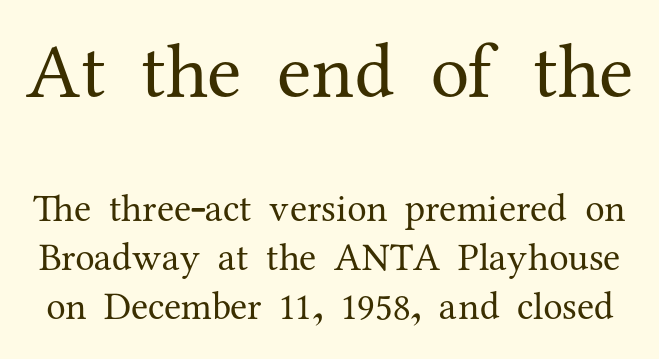
A normal amount of white space separates one row of letters from the next. Bigger letters appear in the top chunk; the bottom chunk is reduced. The face used here is proportionally spaced, like ordinary book or web type. A clean baseline with only descenders dipping below it. Weight: regular or lighter. Stroke terminals: seriffed.
